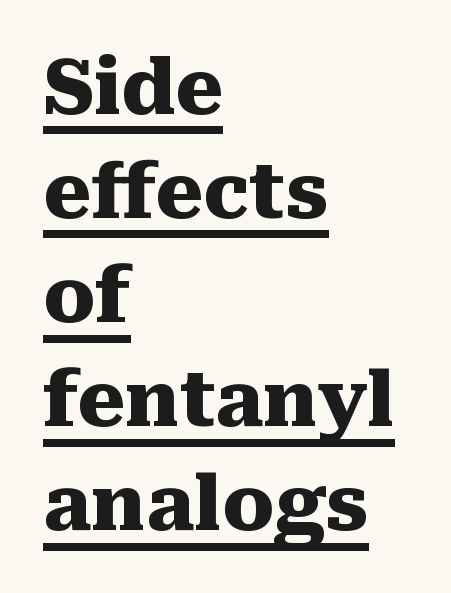
The image shows 76 px heavy serif type, upright; set left-aligned, normal line spacing (1.37x), normal letter spacing, underlined; medium stroke contrast and a medium x-height.
